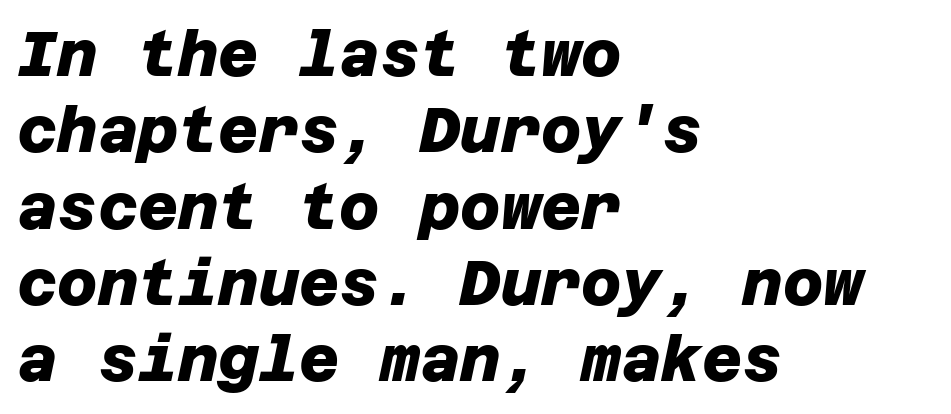
The image shows 62 px heavy sans-serif type; set left-aligned, line spacing 1.23x, normal letter spacing, not underlined; low stroke contrast and a large x-height.
